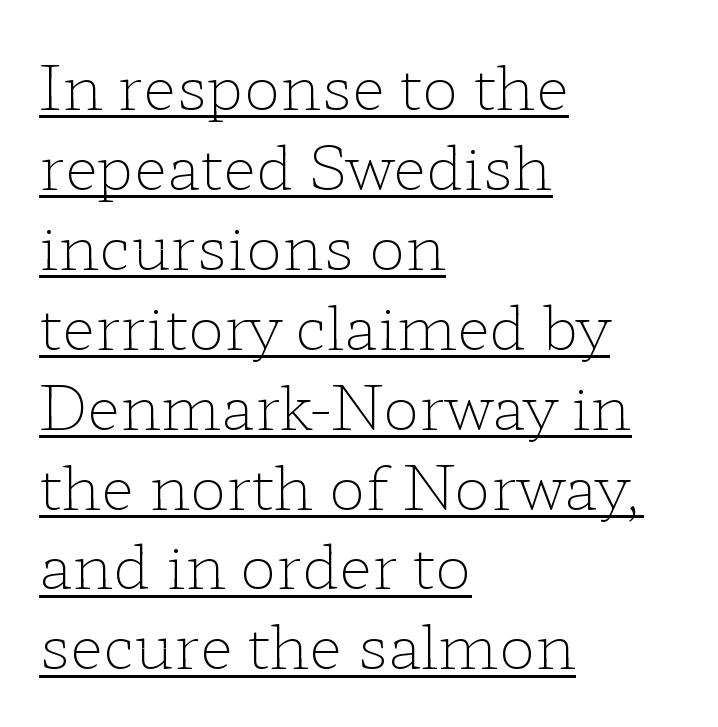
{"serif": "yes", "italic": "no", "bold": "no", "weight": "light", "width": "wide", "stroke_contrast": "low", "x_height": "medium", "monospaced": "no", "underline": "yes", "align": "left", "line_spacing": "normal", "line_spacing_ratio": 1.31, "letter_spacing": "normal", "letter_spacing_em": 0.0, "glyph_px": 61}
